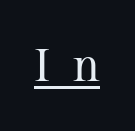
The image shows 46 px regular-weight serif type, upright; set unusually wide letter spacing (+0.5 em), underlined; medium stroke contrast and a medium x-height.
